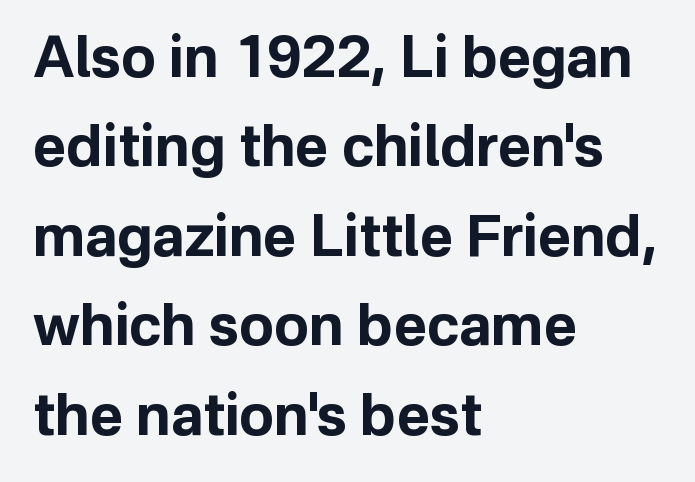
The image shows 57 px bold sans-serif type, upright; set left-aligned, normal line spacing (1.57x), normal letter spacing, not underlined; low stroke contrast and a medium x-height.
